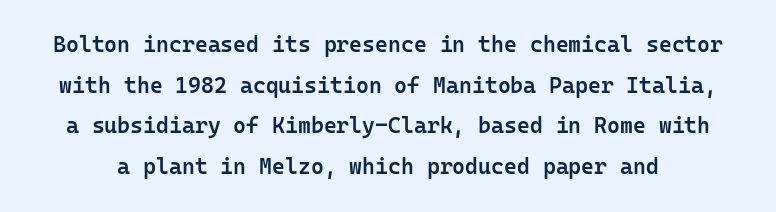
{"italic": "no", "bold": "semi", "underline": "no", "line_spacing_ratio": 1.85, "letter_spacing": "normal", "letter_spacing_em": 0.0, "glyph_px": 22}
